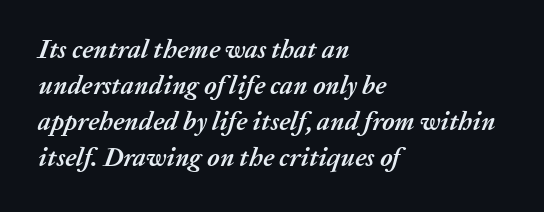
{"italic": "yes", "lean": "right", "slant_degrees": 20, "bold": "yes", "underline": "no", "align": "left", "line_spacing": "normal", "line_spacing_ratio": 1.39, "letter_spacing": "normal", "letter_spacing_em": 0.0, "glyph_px": 26}
